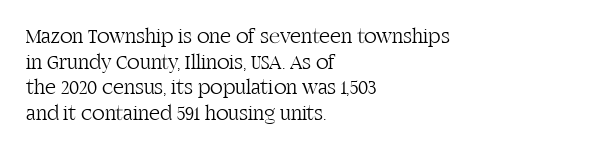
Q: Is the text bold? A: No.
Q: Is the text italic (slanted)? A: No, it is upright.
Q: Is the text underlined? A: No.
Q: How is the paragraph aligned? A: Left-aligned.
Q: Is the spacing between letters normal or unusually wide? A: Normal.
